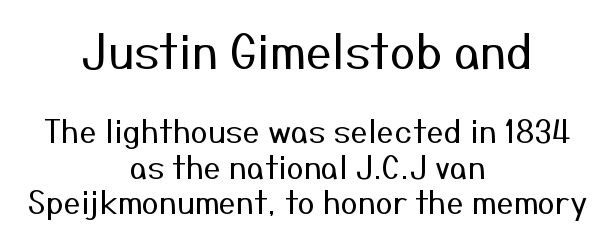
Q: Is the text bold? A: No.
Q: Is the text italic (slanted)? A: No, it is upright.
Q: Is the typeface a serif or a sans-serif typeface? A: Sans-serif.
Q: Is the text underlined? A: No.
Q: How is the paragraph aligned? A: Centered.
Q: Is the spacing between letters normal or unusually wide? A: Normal.
Q: Is the spacing between lines tight, normal or loose? A: Tight.
Q: Which block of text is set in a larger size, the first (top) or the second (bottom)? A: The first (top) one.
Q: Width (condensed, normal, or wide)? A: Normal.
Q: Stroke contrast? A: Medium.
Q: x-height? A: Medium.
Q: Monospaced? A: No.
